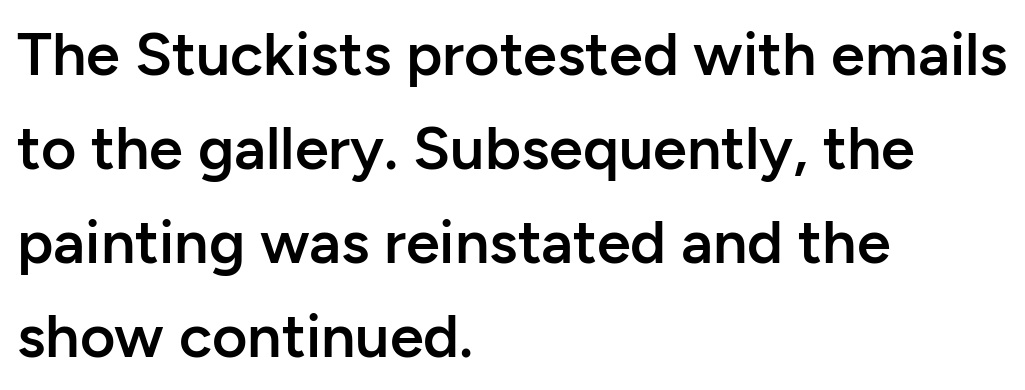
The rendering uses a semibold face; strokes are thickened but not to full bold. Letterform terminals end flat and unadorned throughout the passage. Do the letters lean? They stand straight. In terms of leading, this rendering sits right in the middle. The letters sit at their default tracking, neither squeezed nor spread.
